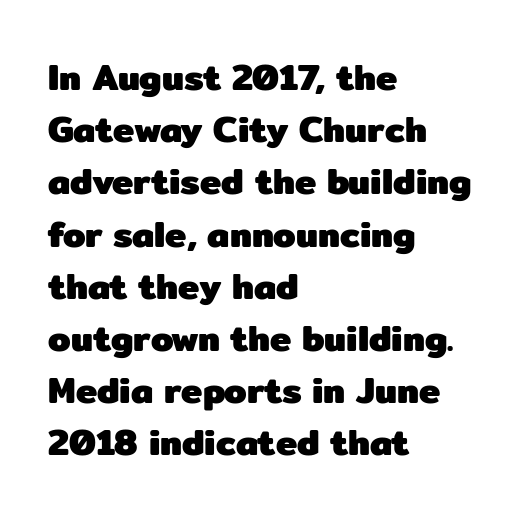
{"serif": "no", "italic": "no", "bold": "yes", "weight": "heavy", "width": "normal", "stroke_contrast": "low", "x_height": "medium", "monospaced": "no", "underline": "no", "align": "left", "line_spacing": "normal", "line_spacing_ratio": 1.45, "letter_spacing": "normal", "letter_spacing_em": 0.0, "glyph_px": 36}
